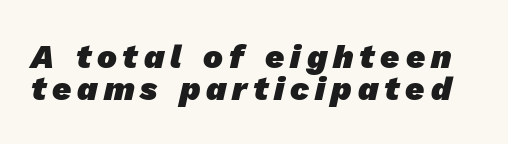
Q: Is the text bold? A: Yes.
Q: Is the typeface a serif or a sans-serif typeface? A: Sans-serif.
Q: Is the text underlined? A: No.
Q: Is the spacing between lines tight, normal or loose? A: Tight.
Q: Width (condensed, normal, or wide)? A: Normal.
Q: Stroke contrast? A: Low.
Q: x-height? A: Medium.
Q: Monospaced? A: No.
